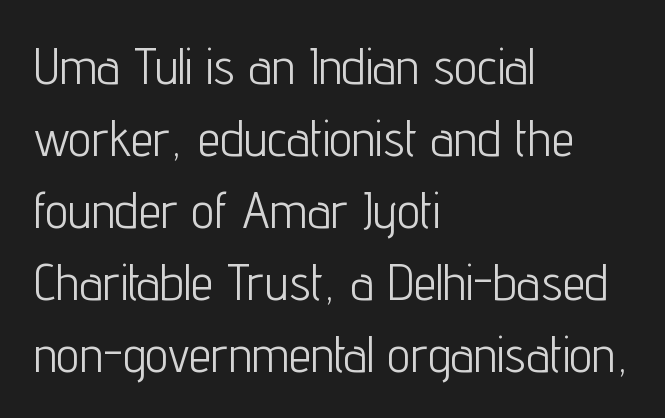
{"serif": "no", "italic": "no", "bold": "no", "weight": "light", "width": "condensed", "stroke_contrast": "low", "x_height": "medium", "monospaced": "no", "underline": "no", "align": "left", "line_spacing": "normal", "line_spacing_ratio": 1.41, "letter_spacing": "normal", "letter_spacing_em": 0.0, "glyph_px": 51}
